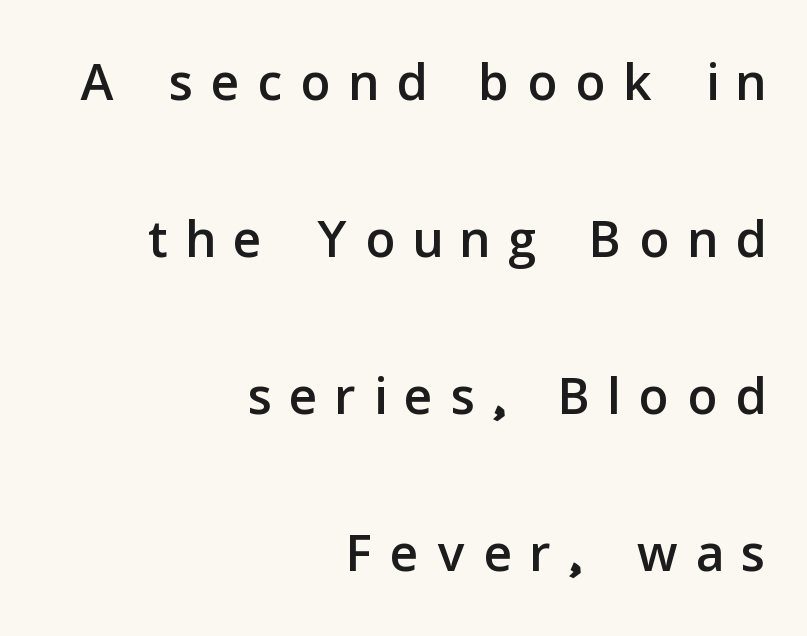
{"serif": "no", "italic": "no", "width": "normal", "stroke_contrast": "low", "x_height": "medium", "monospaced": "no", "underline": "no", "align": "right", "line_spacing": "loose", "line_spacing_ratio": 2.12, "letter_spacing": "wide", "letter_spacing_em": 0.26, "glyph_px": 74}
